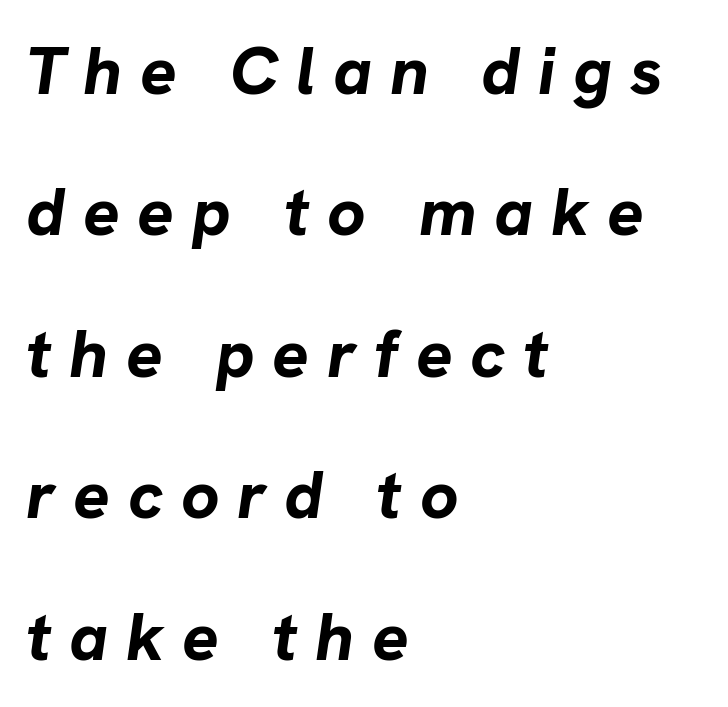
Q: Is the text bold? A: Yes.
Q: Is the text italic (slanted)? A: Yes, it leans right by about 8 degrees.
Q: Is the text underlined? A: No.
Q: How is the paragraph aligned? A: Left-aligned.
Q: Is the spacing between letters normal or unusually wide? A: Unusually wide.
Q: Is the spacing between lines tight, normal or loose? A: Loose.
Q: Width (condensed, normal, or wide)? A: Normal.
Q: Stroke contrast? A: Low.
Q: x-height? A: Medium.
Q: Monospaced? A: No.
